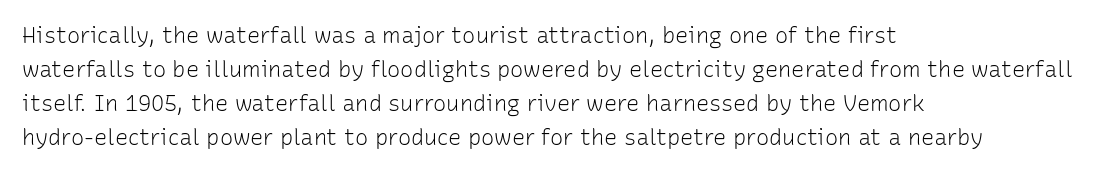
Q: Is the text bold? A: No.
Q: Is the text italic (slanted)? A: No, it is upright.
Q: Is the text underlined? A: No.
Q: How is the paragraph aligned? A: Left-aligned.
Q: Is the spacing between letters normal or unusually wide? A: Normal.
Q: Is the spacing between lines tight, normal or loose? A: Normal.
